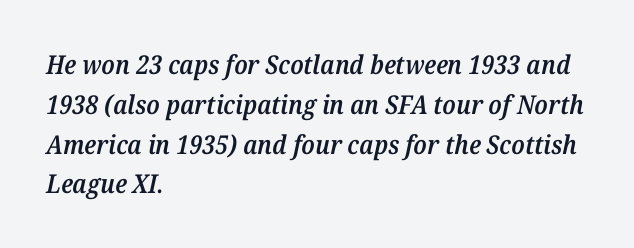
Q: Is the text bold? A: Semi-bold.
Q: Is the text italic (slanted)? A: Yes, it leans right by about 12 degrees.
Q: Is the text underlined? A: No.
Q: How is the paragraph aligned? A: Left-aligned.
Q: Is the spacing between letters normal or unusually wide? A: Normal.
Q: Is the spacing between lines tight, normal or loose? A: Normal.
